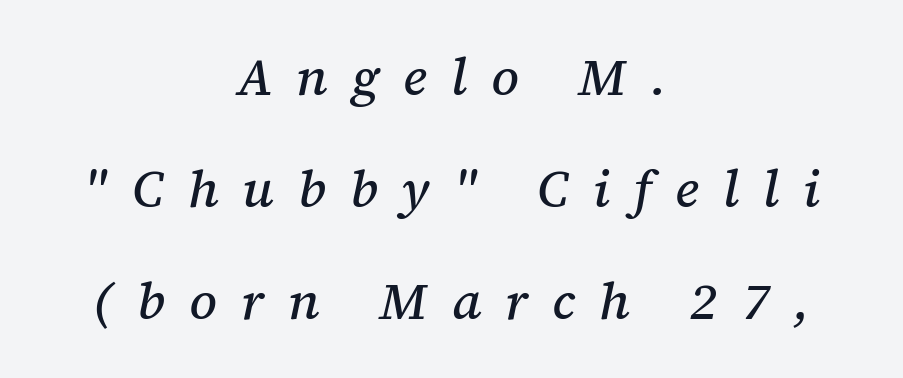
The letters advance in unequal steps, a hallmark of proportional type. A great deal of white space separates one row of letters from the next. Substantial extra tracking has been applied to these lines. If you folded the block vertically in half, each line would mirror itself in length. Type without underlining.
